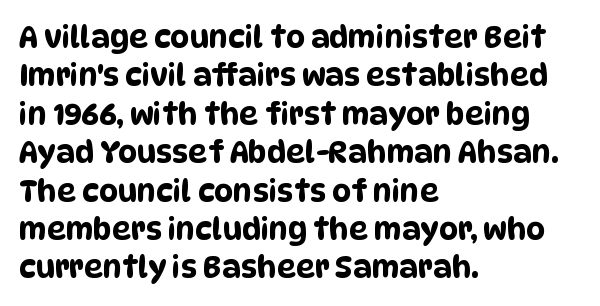
The baseline area is clear. Each line starts at the same left margin while the right side varies. What stands out about the letter spacing? Nothing — it is the standard amount. Note the varied advance widths — an 'i' is clearly narrower than an 'm'. The designer left line spacing at the default.
